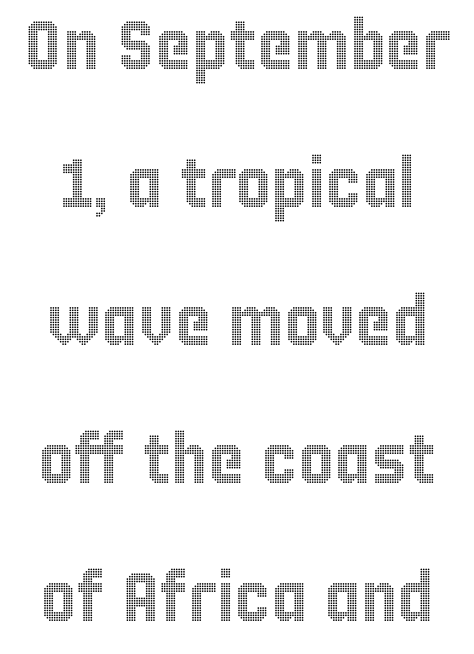
The image shows 69 px condensed type, upright; set loose line spacing (2.0x), normal letter spacing, not underlined; a large x-height.
